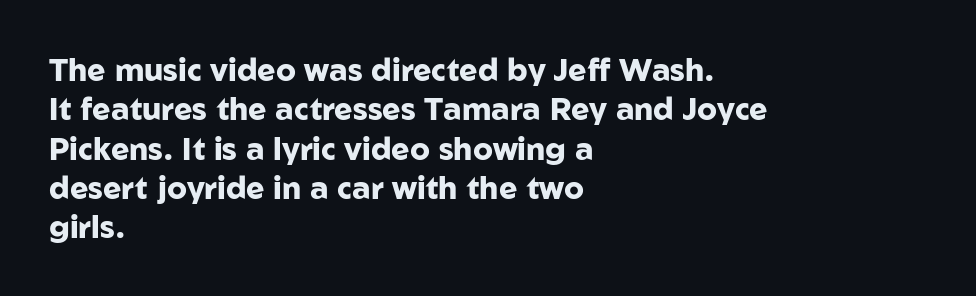
The image shows 31 px heavy sans-serif type, upright; set left-aligned, normal line spacing (1.27x), normal letter spacing, not underlined; low stroke contrast and a medium x-height.
